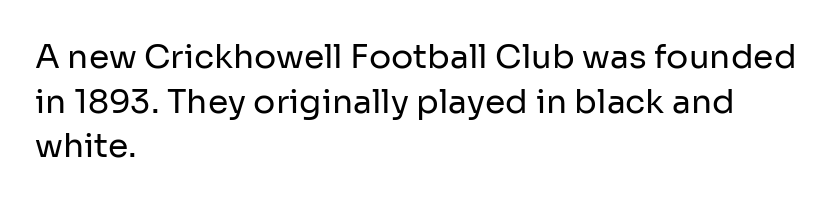
The image shows 33 px regular-weight sans-serif type, upright; set left-aligned, normal line spacing (1.35x), normal letter spacing, not underlined; low stroke contrast and a medium x-height.
